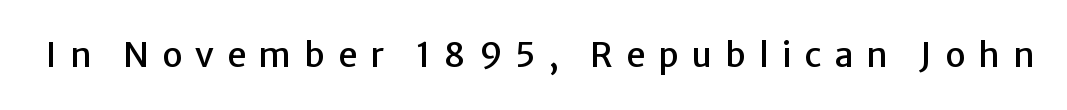
{"serif": "no", "italic": "no", "width": "normal", "stroke_contrast": "low", "x_height": "medium", "monospaced": "no", "underline": "no", "letter_spacing": "wide", "letter_spacing_em": 0.38, "glyph_px": 34}
